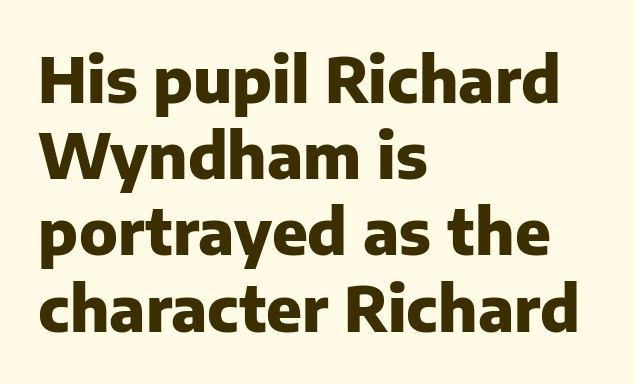
The rendering keeps characters at their native spacing. This rendering features lettering with no underline. The passage is arranged the way most books set body copy — flush left. These lines carry a lot of weight — the face is fully bold. Spacing verdict: proportional, widths tailored to each character. Does the type have serifs? No, each stem ends abruptly.
